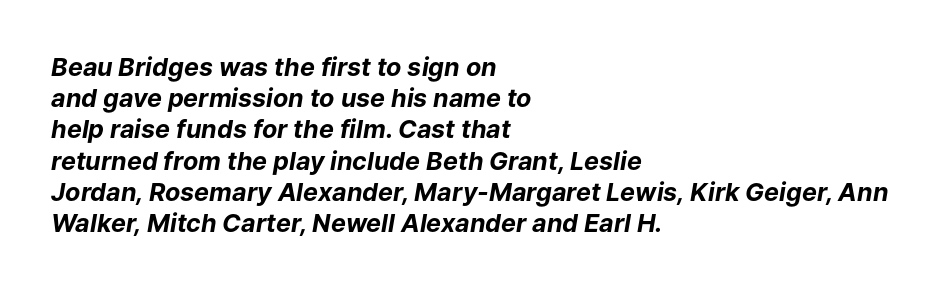
Q: Is the text bold? A: Yes.
Q: Is the text italic (slanted)? A: Yes, it leans right by about 9 degrees.
Q: Is the text underlined? A: No.
Q: How is the paragraph aligned? A: Left-aligned.
Q: Is the spacing between letters normal or unusually wide? A: Normal.
Q: Is the spacing between lines tight, normal or loose? A: Normal.
